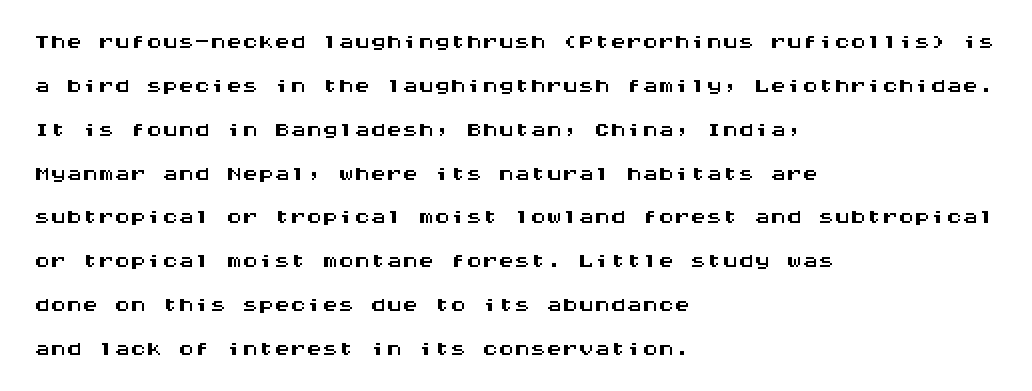
The image shows 32 px wide sans-serif type, upright, monospaced; set left-aligned, normal line spacing (1.37x), normal letter spacing, not underlined; medium stroke contrast and a large x-height.
